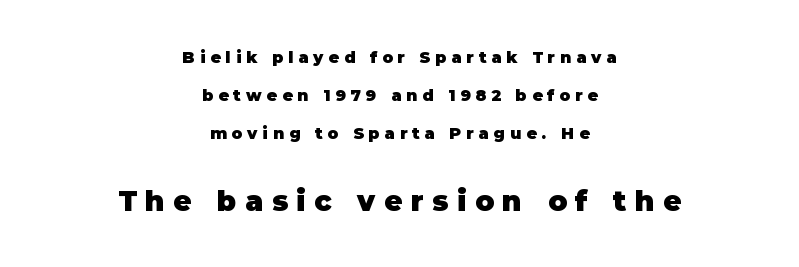
Q: Is the text bold? A: Yes.
Q: Is the text italic (slanted)? A: No, it is upright.
Q: Is the typeface a serif or a sans-serif typeface? A: Sans-serif.
Q: Is the text underlined? A: No.
Q: How is the paragraph aligned? A: Centered.
Q: Is the spacing between letters normal or unusually wide? A: Unusually wide.
Q: Is the spacing between lines tight, normal or loose? A: Loose.
Q: Which block of text is set in a larger size, the first (top) or the second (bottom)? A: The second (bottom) one.
Q: Width (condensed, normal, or wide)? A: Normal.
Q: Stroke contrast? A: Low.
Q: x-height? A: Large.
Q: Monospaced? A: No.
